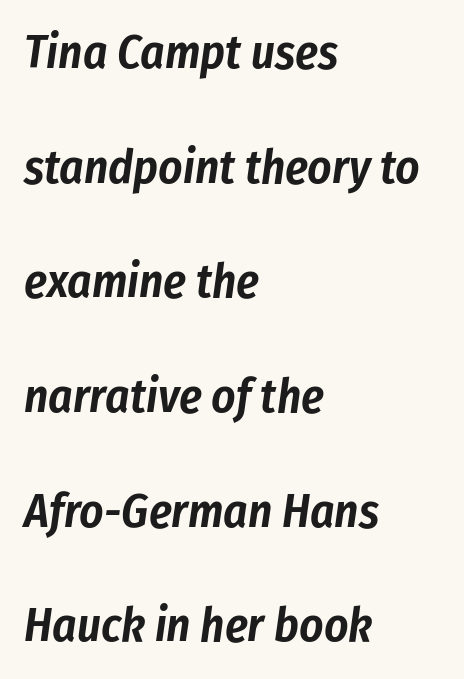
Q: Is the text italic (slanted)? A: Yes, it leans right by about 8 degrees.
Q: Is the text underlined? A: No.
Q: How is the paragraph aligned? A: Left-aligned.
Q: Is the spacing between letters normal or unusually wide? A: Normal.
Q: Is the spacing between lines tight, normal or loose? A: Loose.
Q: Width (condensed, normal, or wide)? A: Condensed.
Q: Stroke contrast? A: Low.
Q: x-height? A: Medium.
Q: Monospaced? A: No.
